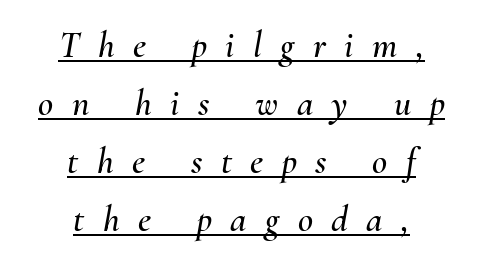
The passage shown leans; its letterforms are oblique. Words appear elongated and porous because spacing is wide. The glyphs are accompanied by a horizontal stroke just below them. The paragraph shown floats in the horizontal middle. Quick note: interline space is typical. The face used here is proportionally spaced, like ordinary book or web type.
